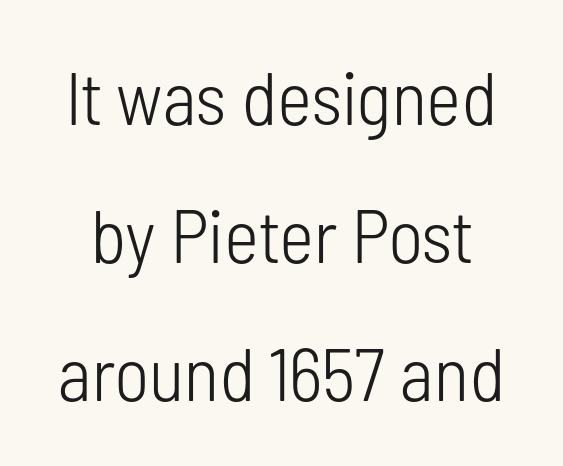
Q: Is the text bold? A: No.
Q: Is the text italic (slanted)? A: No, it is upright.
Q: Is the typeface a serif or a sans-serif typeface? A: Sans-serif.
Q: Is the text underlined? A: No.
Q: Is the spacing between letters normal or unusually wide? A: Normal.
Q: Width (condensed, normal, or wide)? A: Condensed.
Q: Stroke contrast? A: Low.
Q: x-height? A: Medium.
Q: Monospaced? A: No.
